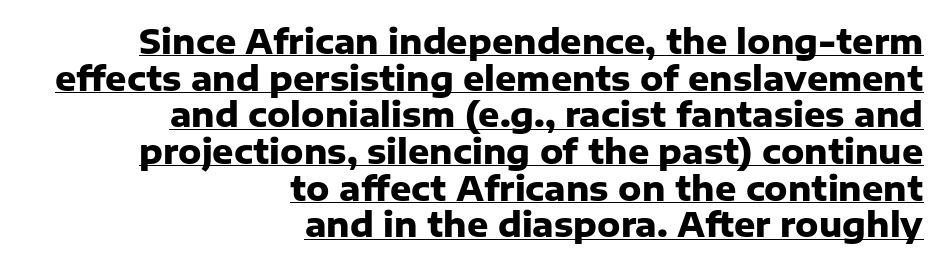
Is this a fixed-width face? No — the glyphs have proportional, varying widths. The rendering shows plain stroke endings on the letterforms — a sans-serif design. Underline: present. Reading down the column, the eye jumps only a short way to each next line.
